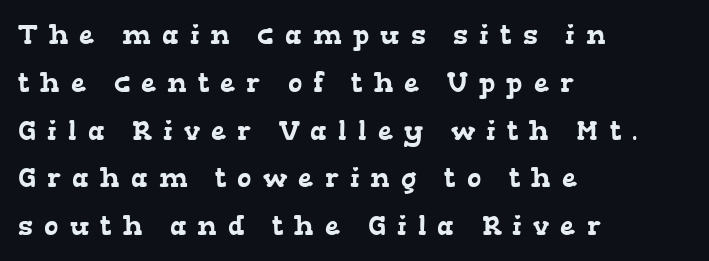
{"underline": "no", "align": "left", "line_spacing_ratio": 1.77, "letter_spacing": "wide", "letter_spacing_em": 0.41, "glyph_px": 27}
